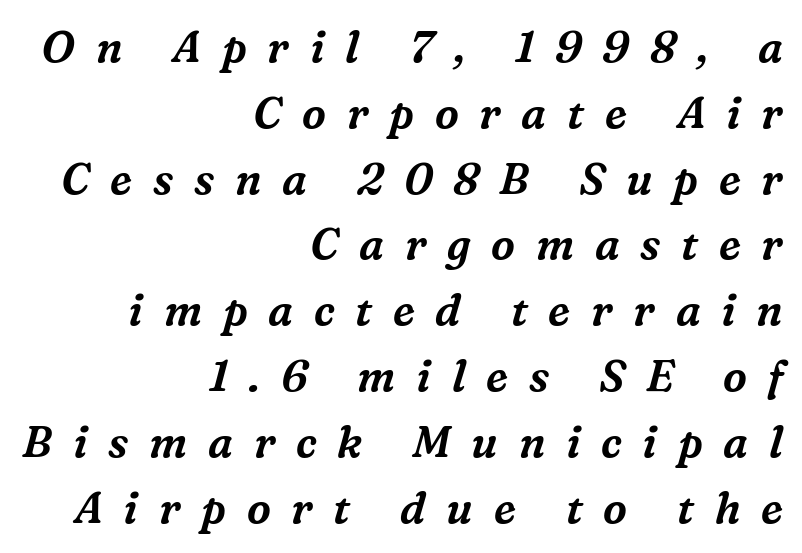
In terms of leading, this rendering sits right in the middle. The strip under each line holds only bare page. Style check: oblique. What stands out about the letter spacing? Its width — letters are far apart.
